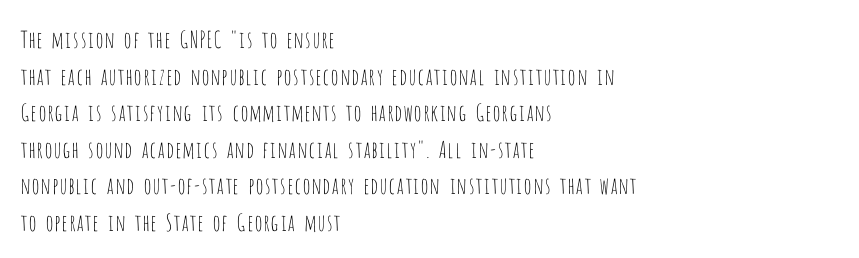
Notice how descenders clear the ascenders below comfortably — that's standard leading. Heft: none added — not bold. Posture: upright roman. The tracking reads as untouched default to a designer's eye. If you drew a ruler down the left edge, every line would touch it.
